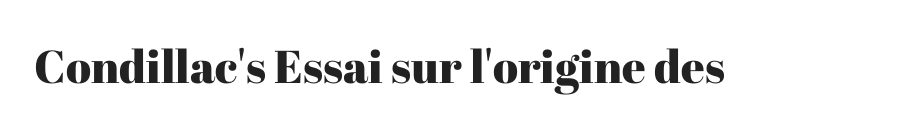
Q: Is the text italic (slanted)? A: No, it is upright.
Q: Is the typeface a serif or a sans-serif typeface? A: Serif.
Q: Is the text underlined? A: No.
Q: Is the spacing between letters normal or unusually wide? A: Normal.
Q: Width (condensed, normal, or wide)? A: Normal.
Q: Stroke contrast? A: High.
Q: x-height? A: Medium.
Q: Monospaced? A: No.
